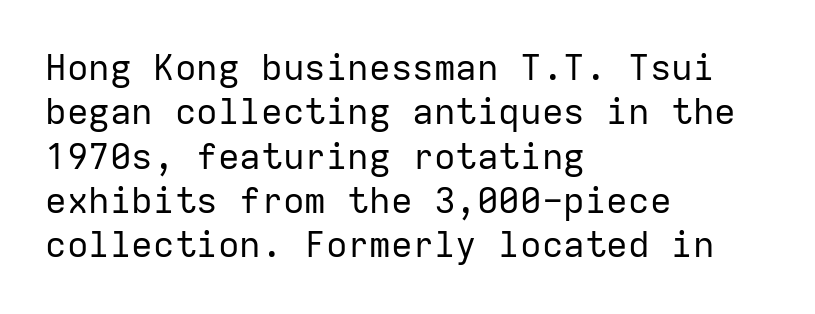
Here the designer chose a console-style face with uniform glyph widths. The letters look calm and open, with moderate or lighter stems. Rendered with straight, roman letterforms. A bare baseline throughout the passage.
